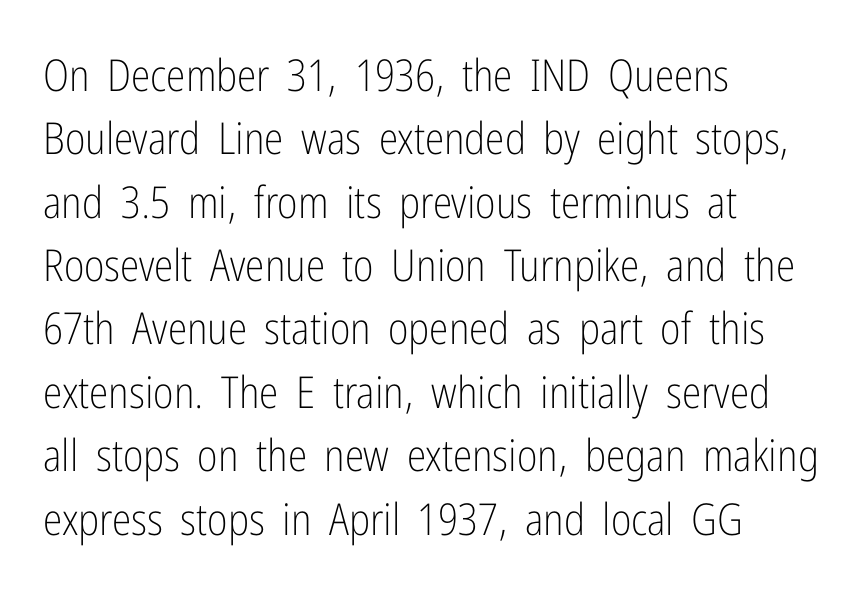
{"serif": "no", "italic": "no", "bold": "no", "weight": "light", "width": "condensed", "stroke_contrast": "low", "x_height": "medium", "monospaced": "no", "underline": "no", "align": "left", "line_spacing": "normal", "line_spacing_ratio": 1.44, "letter_spacing": "normal", "letter_spacing_em": 0.0, "glyph_px": 44}
